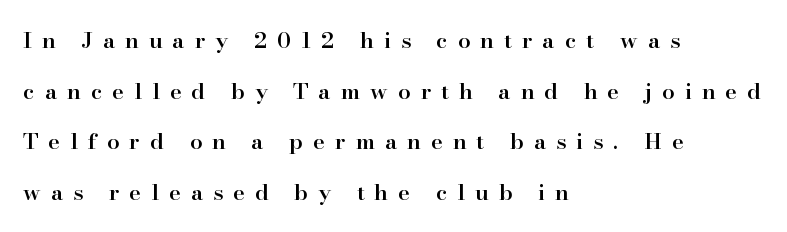
The image shows 22 px text type, upright; set left-aligned, loose line spacing (2.3x), unusually wide letter spacing (+0.46 em), not underlined.
